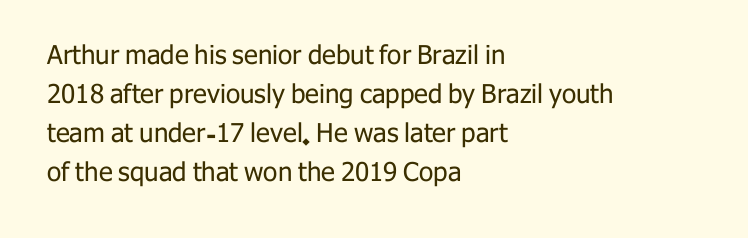
Each new line begins a customary step beneath the previous one. Students, note that the glyphs here touch the page at normal intervals. Letters rest on an invisible, unmarked baseline. Posture: upright roman.
